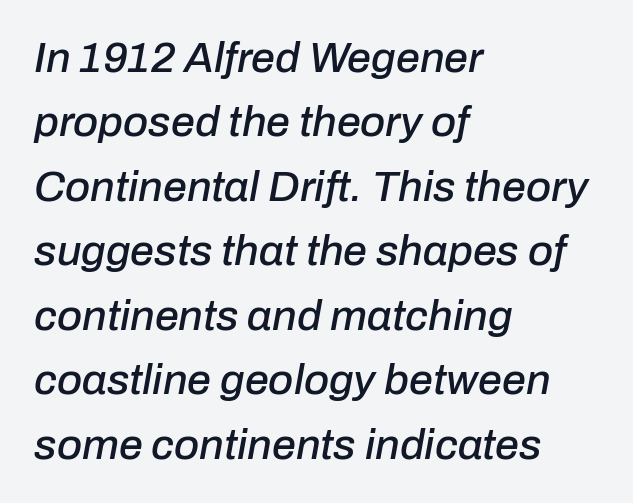
Q: Is the text italic (slanted)? A: Yes, it leans right by about 10 degrees.
Q: Is the text underlined? A: No.
Q: How is the paragraph aligned? A: Left-aligned.
Q: Is the spacing between letters normal or unusually wide? A: Normal.
Q: Is the spacing between lines tight, normal or loose? A: Normal.
Q: Width (condensed, normal, or wide)? A: Normal.
Q: Stroke contrast? A: Low.
Q: x-height? A: Medium.
Q: Monospaced? A: No.
